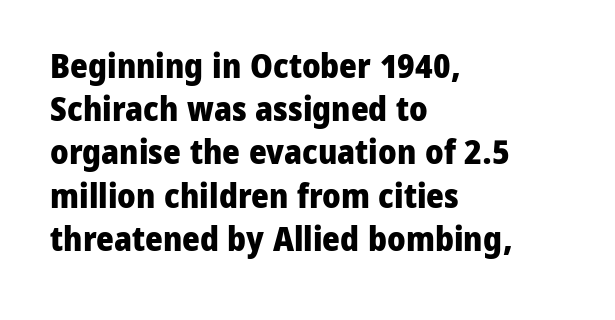
Q: Is the text bold? A: Yes.
Q: Is the text italic (slanted)? A: No, it is upright.
Q: Is the typeface a serif or a sans-serif typeface? A: Sans-serif.
Q: Is the text underlined? A: No.
Q: How is the paragraph aligned? A: Left-aligned.
Q: Is the spacing between letters normal or unusually wide? A: Normal.
Q: Is the spacing between lines tight, normal or loose? A: Normal.
Q: Width (condensed, normal, or wide)? A: Normal.
Q: Stroke contrast? A: Low.
Q: x-height? A: Medium.
Q: Monospaced? A: No.
